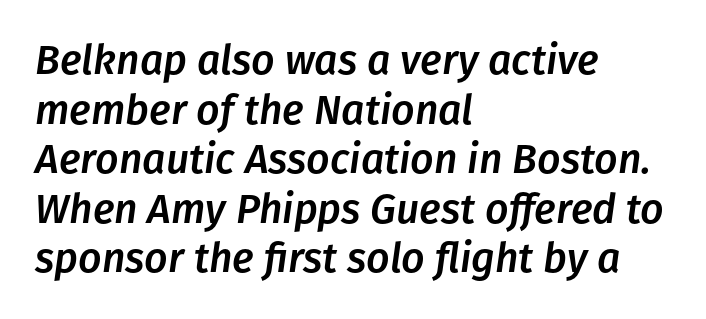
Which margin do the lines hug? The left one — the right edge is uneven. Style check: oblique. The face used here is proportionally spaced, like ordinary book or web type. The space beneath each line is pristine and unruled. Letter spacing: default.
